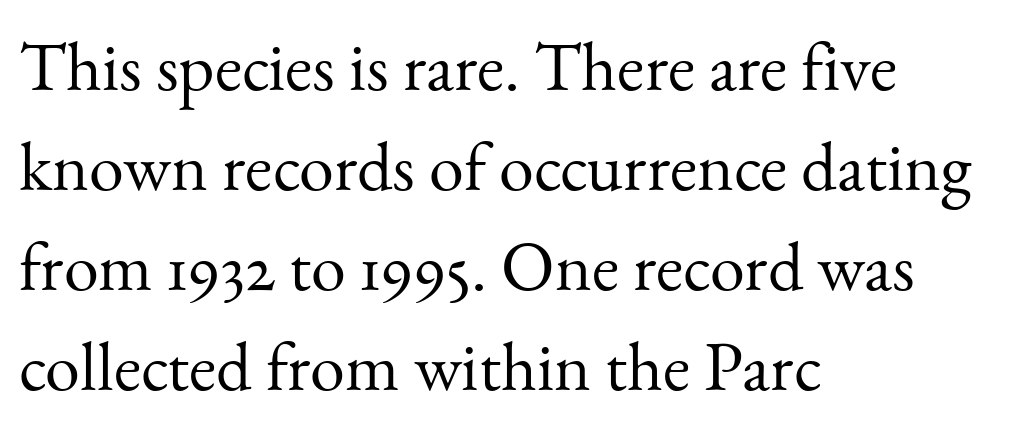
{"serif": "yes", "italic": "no", "bold": "no", "weight": "light", "width": "normal", "stroke_contrast": "medium", "x_height": "small", "monospaced": "no", "underline": "no", "align": "left", "line_spacing": "normal", "line_spacing_ratio": 1.43, "letter_spacing": "normal", "letter_spacing_em": 0.0, "glyph_px": 70}
